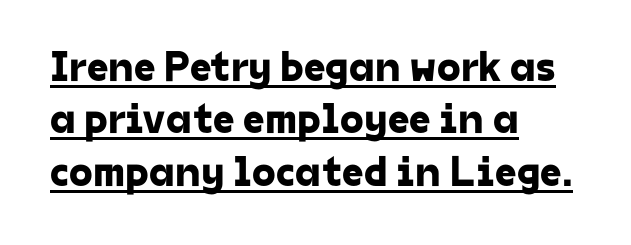
The text block is weighted toward the left margin, trailing off unevenly rightward. The characters display no serif detailing; their extremities are plain. The words here are underlined. Spacing between characters is what you'd get straight out of the box. Is this a fixed-width face? No — the glyphs have proportional, varying widths.
